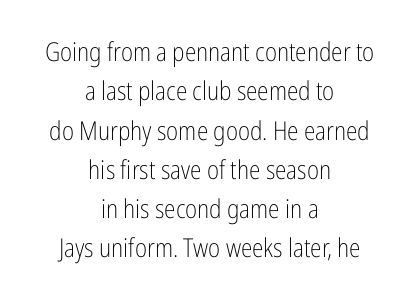
The lettering holds an erect, upright posture throughout. Where is the straight margin? There isn't one; the lines are centered. Glyph-to-glyph distance matches everyday printed text. The passage shown is not underscored anywhere. Vertically, the passage feels balanced, rows spaced as you'd expect. The typesetting does not lean heavy: it is not bold.
